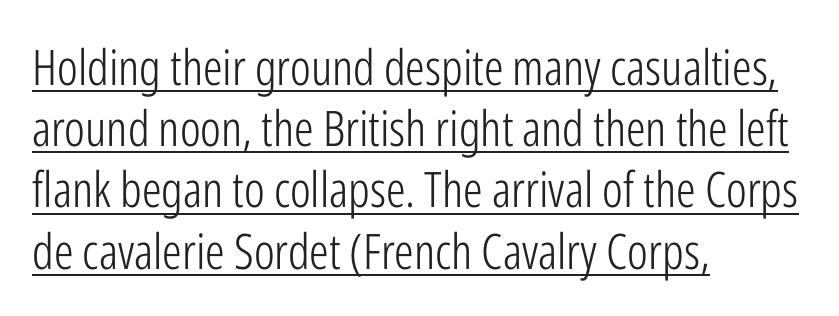
Q: Is the text bold? A: No.
Q: Is the text italic (slanted)? A: No, it is upright.
Q: Is the typeface a serif or a sans-serif typeface? A: Sans-serif.
Q: Is the text underlined? A: Yes.
Q: How is the paragraph aligned? A: Left-aligned.
Q: Is the spacing between letters normal or unusually wide? A: Normal.
Q: Is the spacing between lines tight, normal or loose? A: Normal.
Q: Width (condensed, normal, or wide)? A: Condensed.
Q: Stroke contrast? A: Low.
Q: x-height? A: Medium.
Q: Monospaced? A: No.
